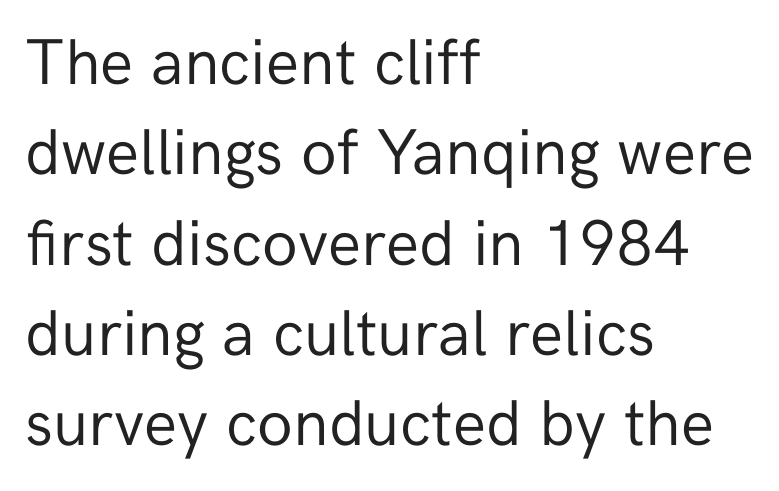
Q: Is the text bold? A: No.
Q: Is the text italic (slanted)? A: No, it is upright.
Q: Is the typeface a serif or a sans-serif typeface? A: Sans-serif.
Q: Is the text underlined? A: No.
Q: How is the paragraph aligned? A: Left-aligned.
Q: Is the spacing between letters normal or unusually wide? A: Normal.
Q: Is the spacing between lines tight, normal or loose? A: Normal.
Q: Width (condensed, normal, or wide)? A: Normal.
Q: Stroke contrast? A: Low.
Q: x-height? A: Medium.
Q: Monospaced? A: No.
